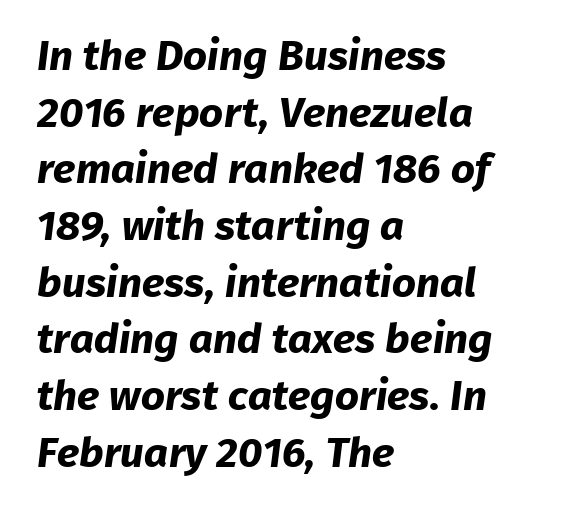
Does the copy run flush right? No — it runs flush left. Are there feet on the stems? There aren't — it's a sans. Each glyph is drawn with heavy, bold strokes. This sample has the flowing, uneven cadence of proportional lettering. Students, observe: this is what conventionally led text looks like. Short note: letters normally spaced.
